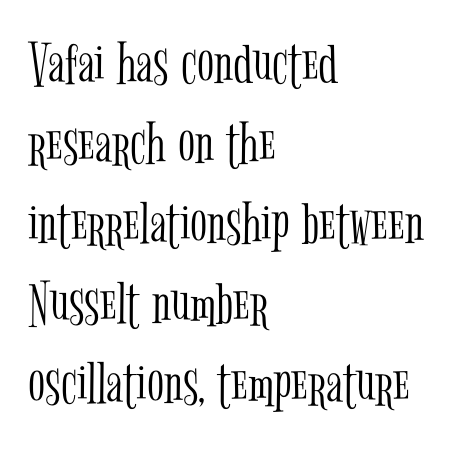
{"serif": "yes", "italic": "no", "bold": "no", "weight": "light", "width": "condensed", "stroke_contrast": "low", "x_height": "medium", "monospaced": "no", "underline": "no", "align": "left", "line_spacing": "normal", "line_spacing_ratio": 1.27, "letter_spacing": "normal", "letter_spacing_em": 0.0, "glyph_px": 63}
